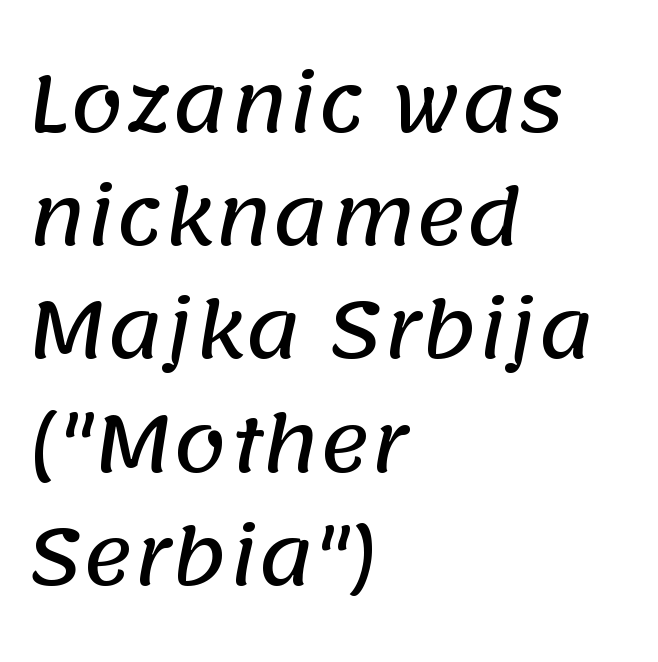
A student would call this left alignment; a typographer would say flush left, rag right. Varying glyph widths throughout — classic text-font behaviour. Anything drawn beneath the words? Only blank space. This rendering leaves character spacing at its baseline value. The face used here is a sans, in the tradition of grotesques and geometrics.
